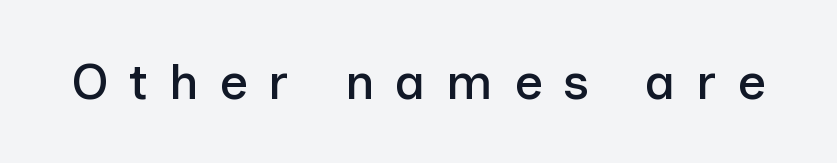
The face used here is proportionally spaced, like ordinary book or web type. The strip under each line holds only bare page. Rendered with straight, roman letterforms. What kind of face is this? One without serifs — a sans. Honestly, the letter spacing is so wide it's the main thing you notice.
